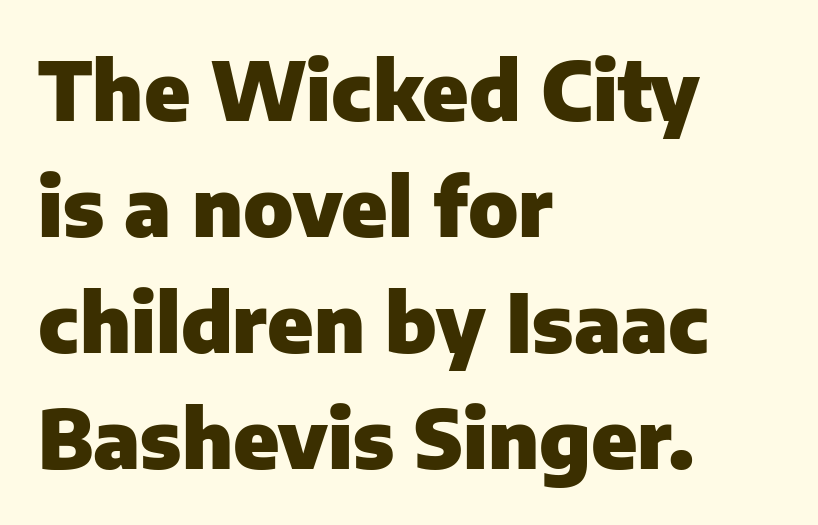
The image shows 80 px heavy sans-serif type, upright; set left-aligned, normal line spacing (1.45x), normal letter spacing, not underlined; low stroke contrast and a medium x-height.
